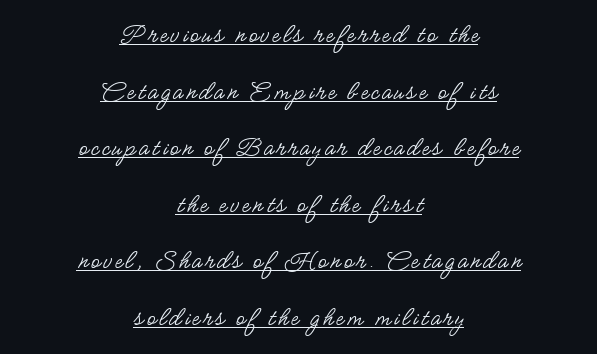
The image shows 28 px regular-weight, condensed sans-serif type; set centered, loose line spacing (2.02x), underlined; low stroke contrast and a small x-height.
